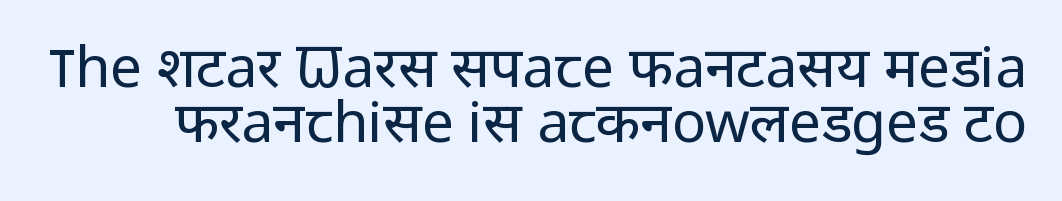
{"serif": "no", "italic": "no", "bold": "no", "weight": "regular", "width": "normal", "stroke_contrast": "low", "x_height": "medium", "monospaced": "no", "underline": "no", "line_spacing": "tight", "line_spacing_ratio": 0.96, "letter_spacing": "normal", "letter_spacing_em": 0.0, "glyph_px": 57}
